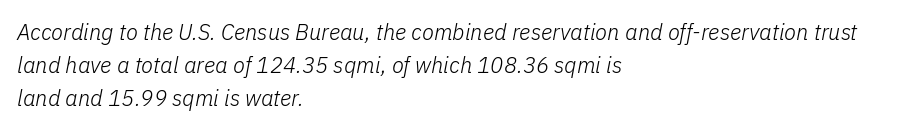
{"italic": "yes", "lean": "right", "slant_degrees": 11, "bold": "no", "underline": "no", "align": "left", "line_spacing": "normal", "line_spacing_ratio": 1.51, "letter_spacing": "normal", "letter_spacing_em": 0.0, "glyph_px": 22}
